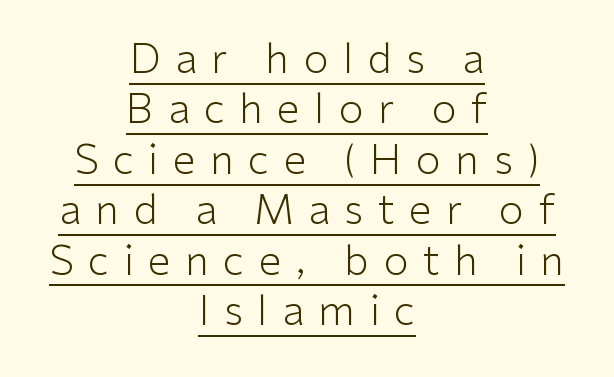
This sample uses an upright cut, with every glyph sitting square on the baseline. Is this a heavy cut? Hardly; it is regular or lighter. The face used here is proportionally spaced, like ordinary book or web type. Display-style spreading of the glyphs; the letterfit is very open. Teacher's note: observe the equal gaps on both sides — that is centered alignment.
